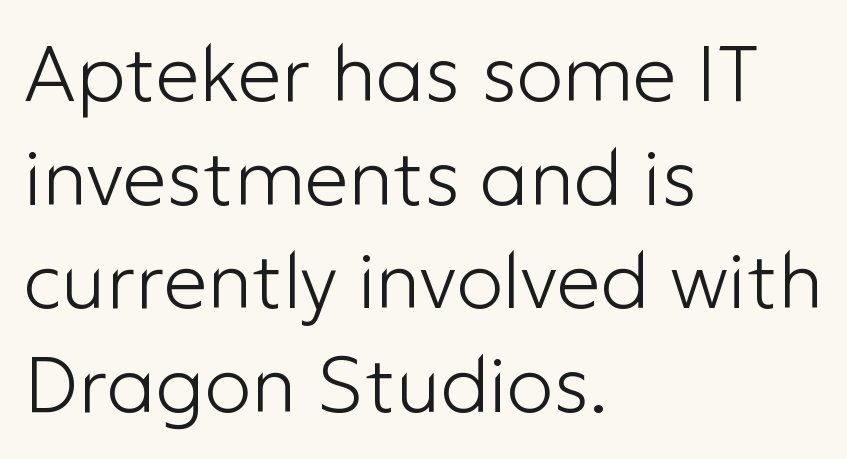
Q: Is the text bold? A: No.
Q: Is the text italic (slanted)? A: No, it is upright.
Q: Is the typeface a serif or a sans-serif typeface? A: Sans-serif.
Q: Is the text underlined? A: No.
Q: How is the paragraph aligned? A: Left-aligned.
Q: Is the spacing between letters normal or unusually wide? A: Normal.
Q: Is the spacing between lines tight, normal or loose? A: Normal.
Q: Width (condensed, normal, or wide)? A: Normal.
Q: Stroke contrast? A: Low.
Q: x-height? A: Medium.
Q: Monospaced? A: No.
